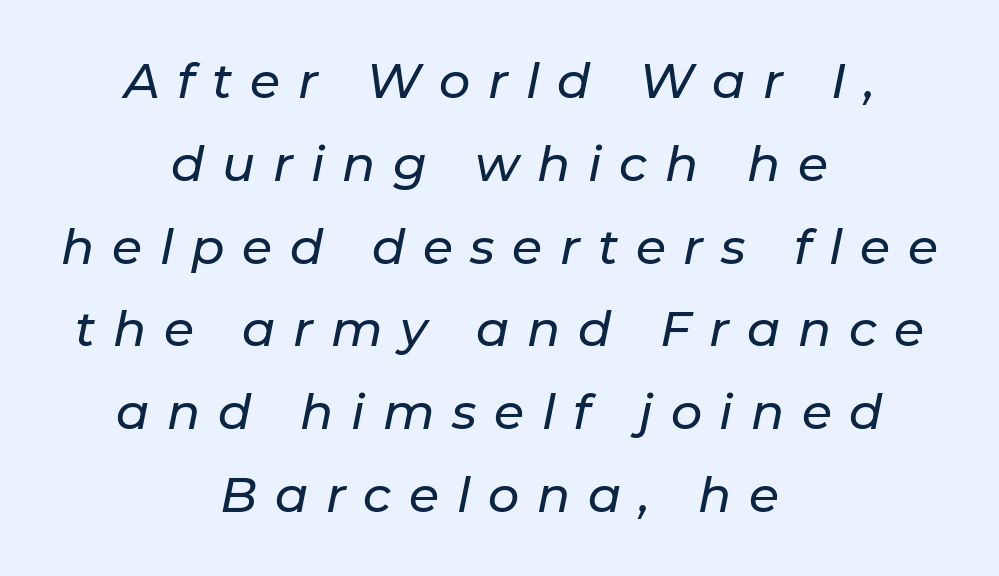
Italic: yes, the glyphs are oblique. Words float on clear page, feet unadorned. These lines have a slow, spaced-out rhythm from letter to letter. Centered paragraph, ragged on both sides. The passage shown is typed in a proportional face where columns would drift. The line-height multiplier appears to be the usual default.
